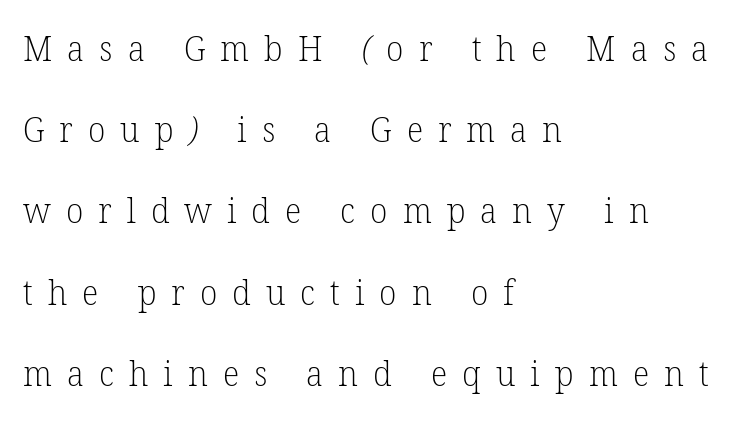
The words here are not underlined. On a weight scale, this lands at 450 or below. Leftover space on each line is placed entirely after the last word. The line texture is sparse and dotted thanks to wide tracking.
